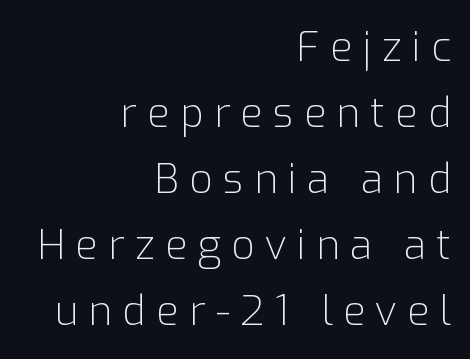
Q: Is the text bold? A: No.
Q: Is the text italic (slanted)? A: No, it is upright.
Q: Is the typeface a serif or a sans-serif typeface? A: Sans-serif.
Q: Is the text underlined? A: No.
Q: How is the paragraph aligned? A: Right-aligned.
Q: Is the spacing between letters normal or unusually wide? A: Unusually wide.
Q: Is the spacing between lines tight, normal or loose? A: Normal.
Q: Width (condensed, normal, or wide)? A: Normal.
Q: Stroke contrast? A: Low.
Q: x-height? A: Medium.
Q: Monospaced? A: No.
